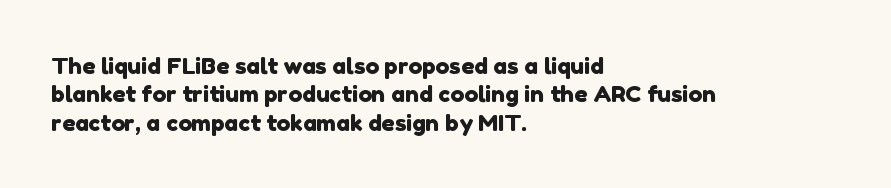
The image shows 23 px text type; set left-aligned, line spacing 1.23x, normal letter spacing, not underlined.
